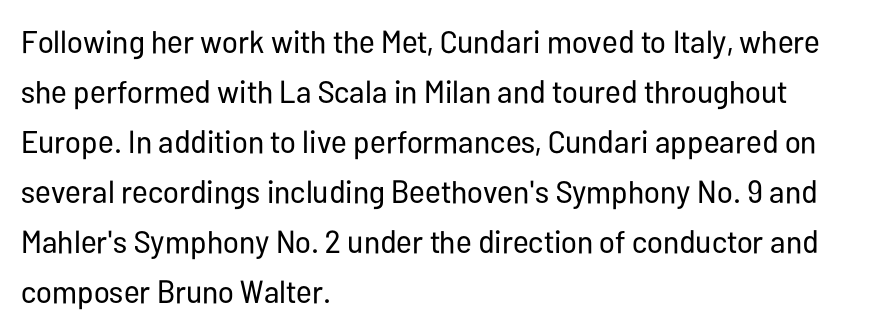
{"serif": "no", "italic": "no", "bold": "no", "weight": "regular", "width": "condensed", "stroke_contrast": "low", "x_height": "medium", "monospaced": "no", "underline": "no", "align": "left", "line_spacing": "normal", "line_spacing_ratio": 1.56, "letter_spacing": "normal", "letter_spacing_em": 0.0, "glyph_px": 32}
